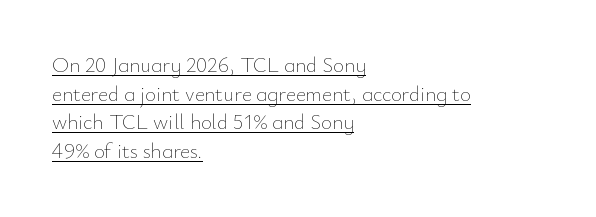
Q: Is the text bold? A: No.
Q: Is the text italic (slanted)? A: No, it is upright.
Q: Is the text underlined? A: Yes.
Q: How is the paragraph aligned? A: Left-aligned.
Q: Is the spacing between letters normal or unusually wide? A: Normal.
Q: Is the spacing between lines tight, normal or loose? A: Normal.
